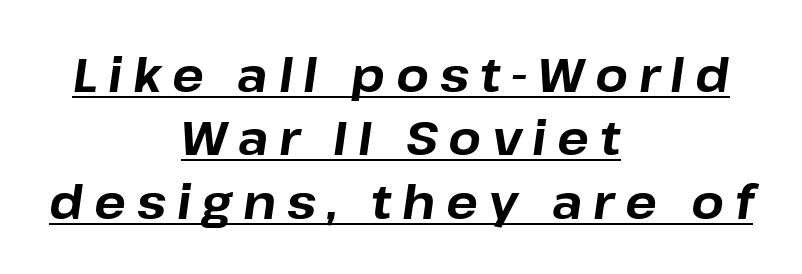
Horizontal alignment here is central, giving a formal, balanced look. Every letter is thick-stroked: bold, no question. The horizontal fit of the characters is loose and conspicuously gappy. If you drew a line through each stem, it would be angled. Vertically, the passage feels balanced, rows spaced as you'd expect. Somebody hit Ctrl+U on this one — the words are underlined.
